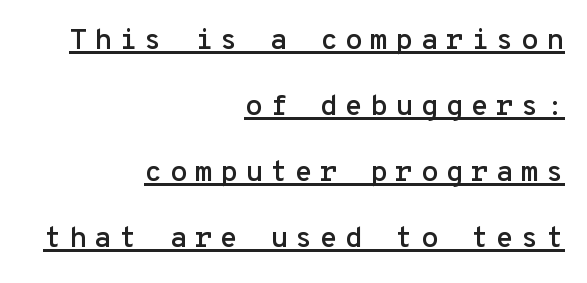
{"serif": "no", "italic": "no", "width": "normal", "stroke_contrast": "low", "x_height": "medium", "monospaced": "yes", "underline": "yes", "align": "right", "line_spacing": "loose", "line_spacing_ratio": 2.28, "letter_spacing": "wide", "letter_spacing_em": 0.25, "glyph_px": 29}
